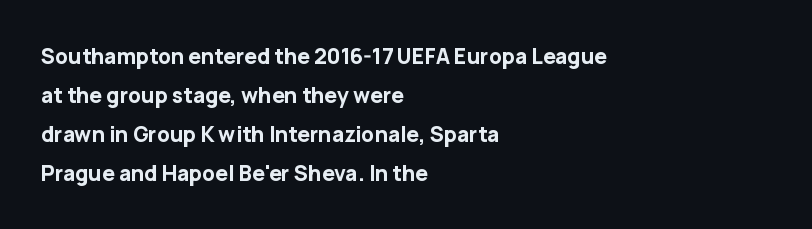
Underline: absent. A roman cut, with each character standing at attention. Tracking value appears to be zero — textbook default spacing. The passage shown is emphatically bold. This rendering uses left alignment, leaving the right contour irregular.
